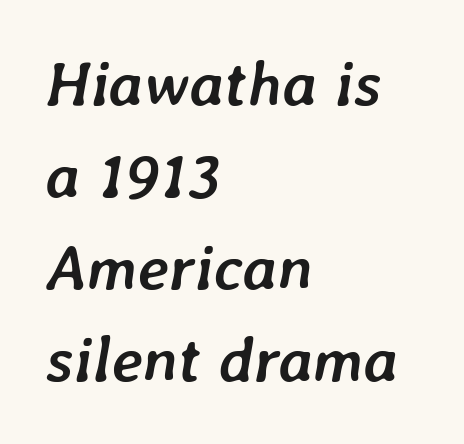
The image shows 64 px semibold type, italic (leaning right); set left-aligned, normal line spacing (1.44x), normal letter spacing, not underlined; low stroke contrast and a medium x-height.
